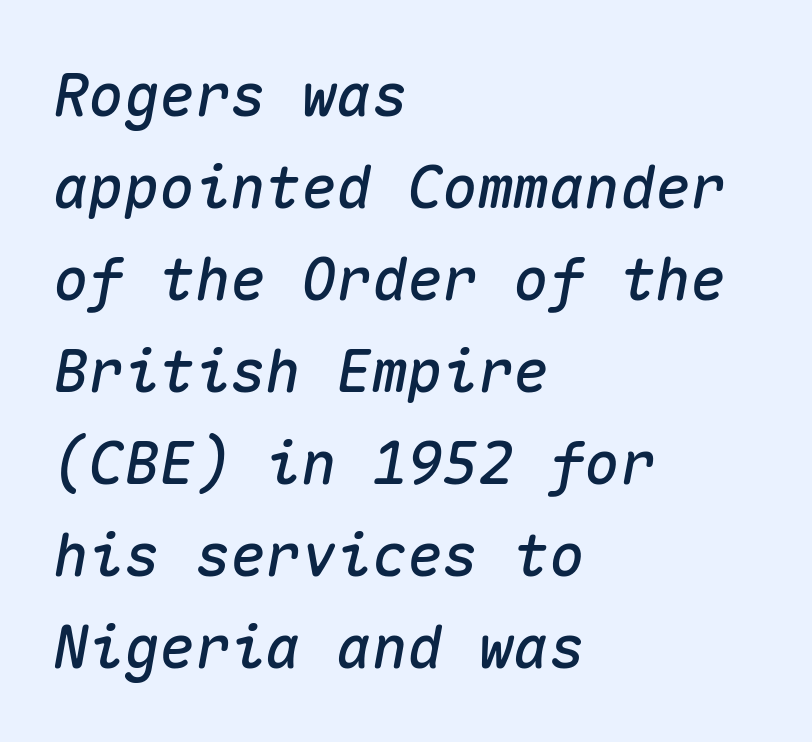
Q: Is the text italic (slanted)? A: Yes, it leans right by about 10 degrees.
Q: Is the text underlined? A: No.
Q: How is the paragraph aligned? A: Left-aligned.
Q: Is the spacing between letters normal or unusually wide? A: Normal.
Q: Is the spacing between lines tight, normal or loose? A: Normal.
Q: Width (condensed, normal, or wide)? A: Normal.
Q: Stroke contrast? A: Medium.
Q: x-height? A: Medium.
Q: Monospaced? A: Yes.
